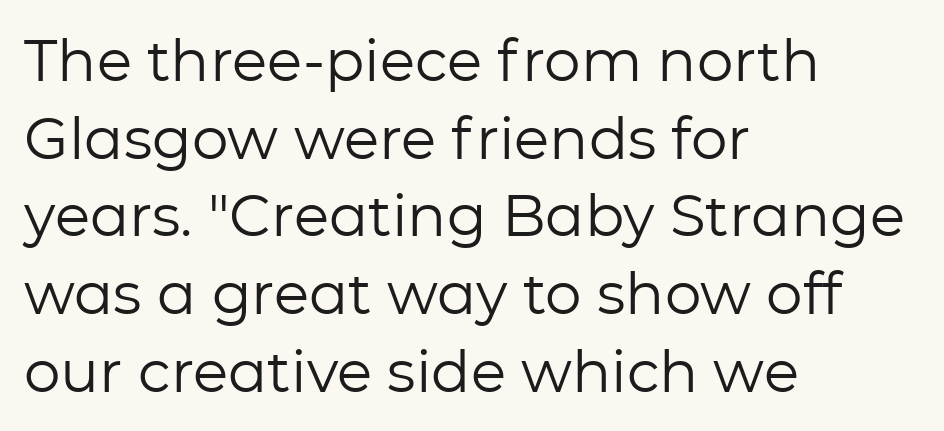
{"serif": "no", "italic": "no", "bold": "no", "weight": "regular", "width": "normal", "stroke_contrast": "low", "x_height": "medium", "monospaced": "no", "underline": "no", "align": "left", "line_spacing": "normal", "line_spacing_ratio": 1.34, "letter_spacing": "normal", "letter_spacing_em": 0.0, "glyph_px": 58}
